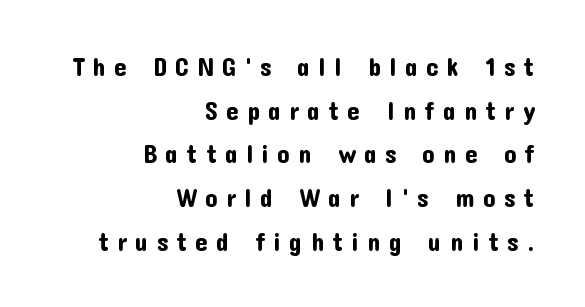
Q: Is the text italic (slanted)? A: No, it is upright.
Q: Is the text underlined? A: No.
Q: How is the paragraph aligned? A: Right-aligned.
Q: Is the spacing between letters normal or unusually wide? A: Unusually wide.
